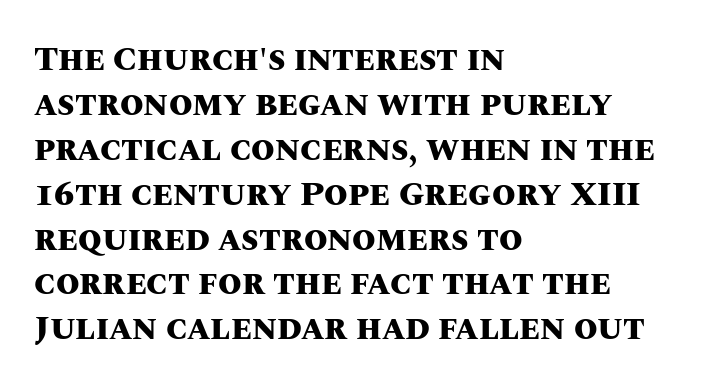
The image shows 34 px heavy type, upright; set left-aligned, normal line spacing (1.32x), normal letter spacing, not underlined; medium stroke contrast and a large x-height.
